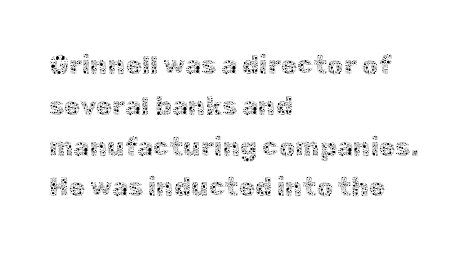
Q: Is the text bold? A: No.
Q: Is the text italic (slanted)? A: No, it is upright.
Q: Is the text underlined? A: No.
Q: How is the paragraph aligned? A: Left-aligned.
Q: Is the spacing between letters normal or unusually wide? A: Normal.
Q: Is the spacing between lines tight, normal or loose? A: Normal.
